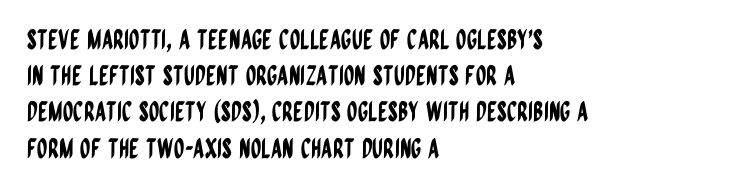
The image shows 27 px text type, upright; set left-aligned, normal line spacing (1.34x), normal letter spacing, not underlined.
